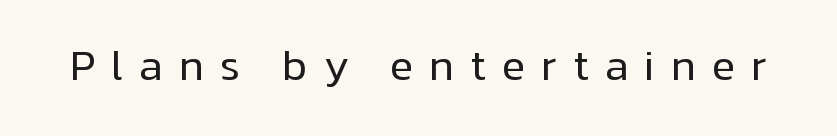
Q: Is the text bold? A: No.
Q: Is the text italic (slanted)? A: No, it is upright.
Q: Is the typeface a serif or a sans-serif typeface? A: Sans-serif.
Q: Is the text underlined? A: No.
Q: Is the spacing between letters normal or unusually wide? A: Unusually wide.
Q: Width (condensed, normal, or wide)? A: Normal.
Q: Stroke contrast? A: Low.
Q: x-height? A: Medium.
Q: Monospaced? A: No.
